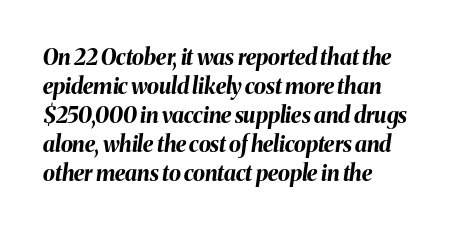
The image shows 22 px bold type, italic (leaning right); set left-aligned, normal line spacing (1.32x), normal letter spacing, not underlined.
